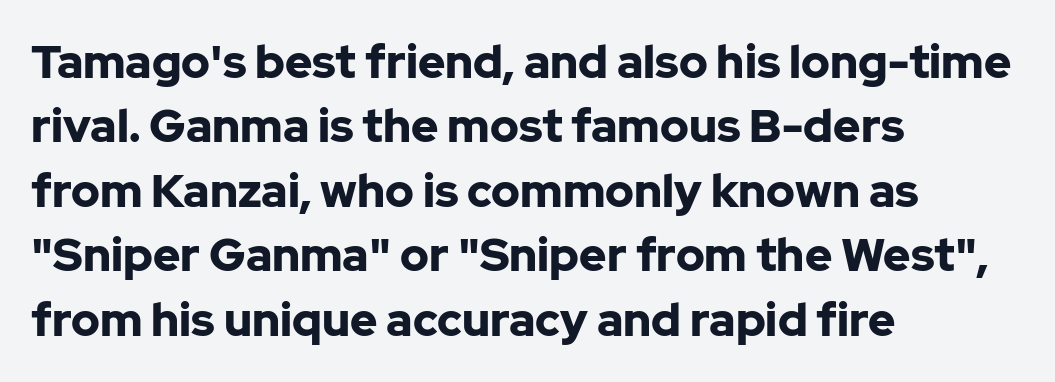
Q: Is the text bold? A: Yes.
Q: Is the text italic (slanted)? A: No, it is upright.
Q: Is the typeface a serif or a sans-serif typeface? A: Sans-serif.
Q: Is the text underlined? A: No.
Q: How is the paragraph aligned? A: Left-aligned.
Q: Is the spacing between letters normal or unusually wide? A: Normal.
Q: Is the spacing between lines tight, normal or loose? A: Normal.
Q: Width (condensed, normal, or wide)? A: Normal.
Q: Stroke contrast? A: Low.
Q: x-height? A: Medium.
Q: Monospaced? A: No.
